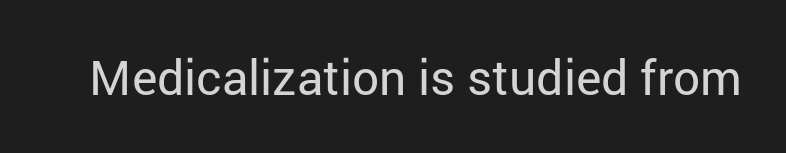
The image shows 48 px regular-weight sans-serif type, upright; set normal letter spacing, not underlined; low stroke contrast and a medium x-height.
